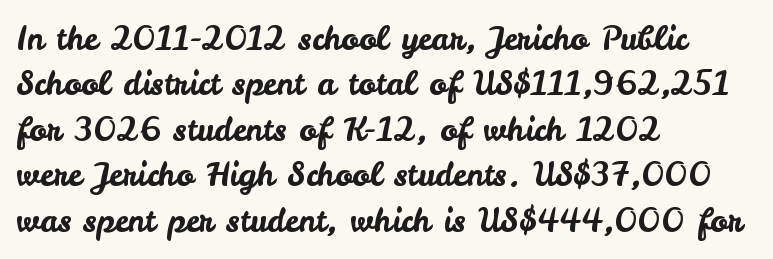
If you measured baseline to baseline, you'd find a middling distance. Short note: letters normally spaced. Varying glyph widths throughout — classic text-font behaviour.
